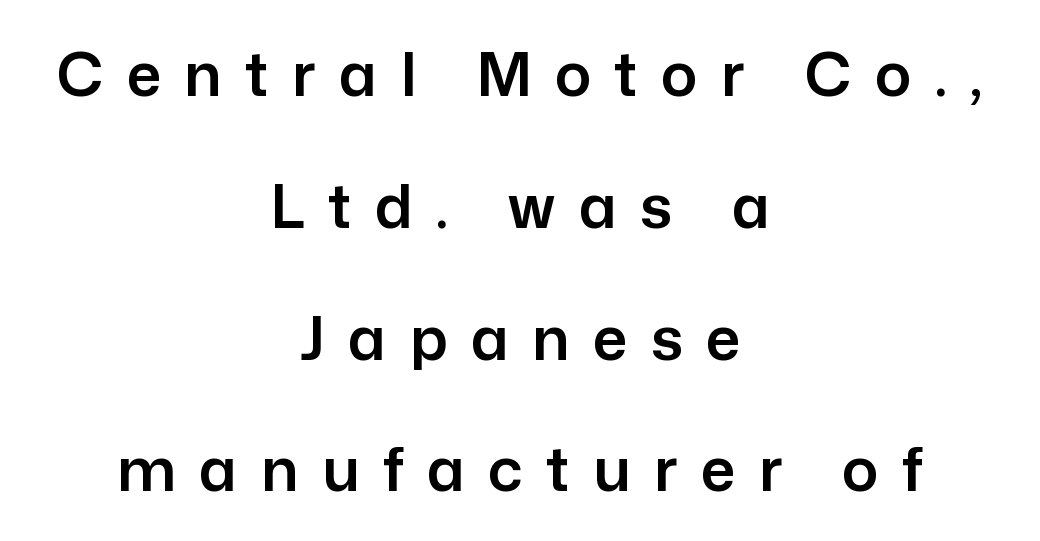
The image shows 61 px sans-serif type, upright; set centered, loose line spacing (2.16x), unusually wide letter spacing (+0.38 em), not underlined; low stroke contrast and a medium x-height.
